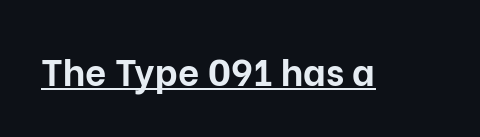
Q: Is the text bold? A: Yes.
Q: Is the text italic (slanted)? A: No, it is upright.
Q: Is the typeface a serif or a sans-serif typeface? A: Sans-serif.
Q: Is the text underlined? A: Yes.
Q: Is the spacing between letters normal or unusually wide? A: Normal.
Q: Width (condensed, normal, or wide)? A: Normal.
Q: Stroke contrast? A: Low.
Q: x-height? A: Medium.
Q: Monospaced? A: No.
